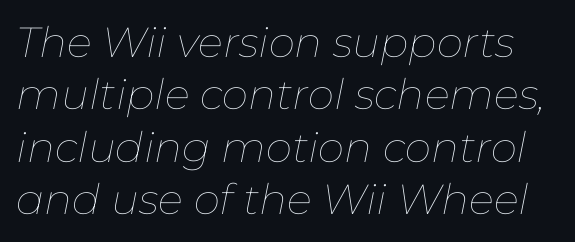
The image shows 42 px thin type, italic (leaning right); set normal line spacing (1.25x), normal letter spacing, not underlined; low stroke contrast and a medium x-height.
